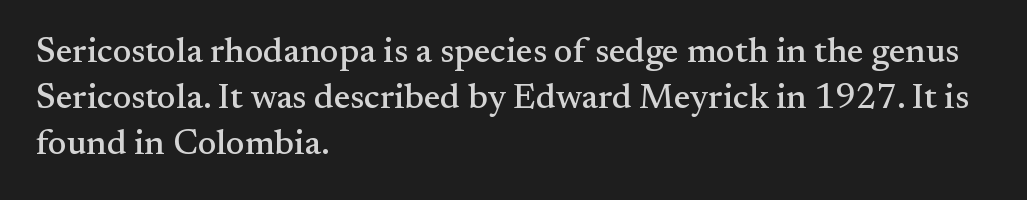
The image shows 35 px serif type, upright; set left-aligned, normal line spacing (1.31x), normal letter spacing, not underlined; medium stroke contrast and a small x-height.
